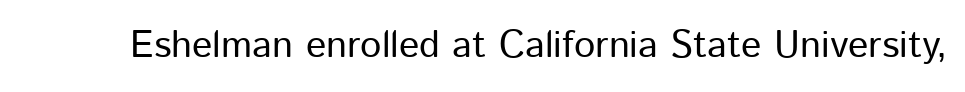
Font category for this specimen: sans-serif. On a weight scale, this lands at 450 or below. The line texture is even and compact thanks to regular tracking. Characters remain perfectly vertical along every line. Unmarked baselines from the first word to the last.
